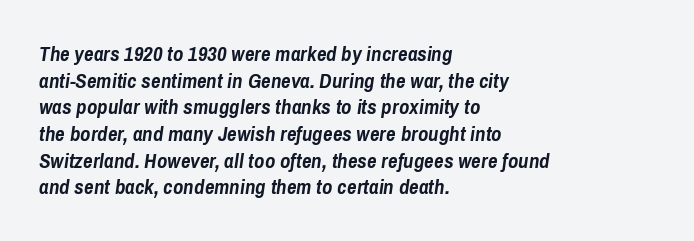
{"italic": "yes", "lean": "right", "slant_degrees": 8, "bold": "yes", "underline": "no", "align": "left", "line_spacing": "normal", "line_spacing_ratio": 1.27, "letter_spacing": "normal", "letter_spacing_em": 0.0, "glyph_px": 21}
